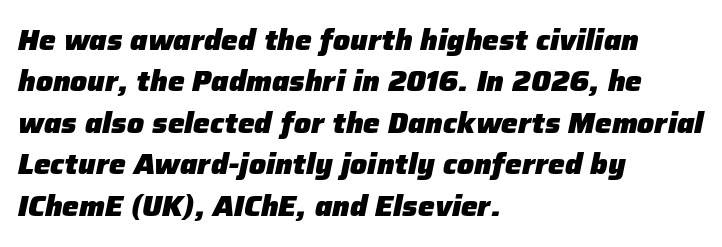
This rendering leaves character spacing at its baseline value. Italic: yes, the glyphs are oblique. The space between consecutive lines is moderate. You could not count columns in this text — the font is proportionally spaced. Casual observation: everything's shoved over to the left. The space directly below the letters is spotless.
